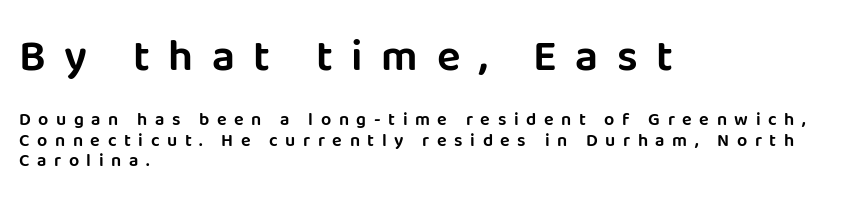
Q: Is the text italic (slanted)? A: No, it is upright.
Q: Is the typeface a serif or a sans-serif typeface? A: Sans-serif.
Q: Is the text underlined? A: No.
Q: How is the paragraph aligned? A: Left-aligned.
Q: Is the spacing between letters normal or unusually wide? A: Unusually wide.
Q: Is the spacing between lines tight, normal or loose? A: Tight.
Q: Which block of text is set in a larger size, the first (top) or the second (bottom)? A: The first (top) one.
Q: Width (condensed, normal, or wide)? A: Normal.
Q: Stroke contrast? A: Low.
Q: x-height? A: Large.
Q: Monospaced? A: No.
